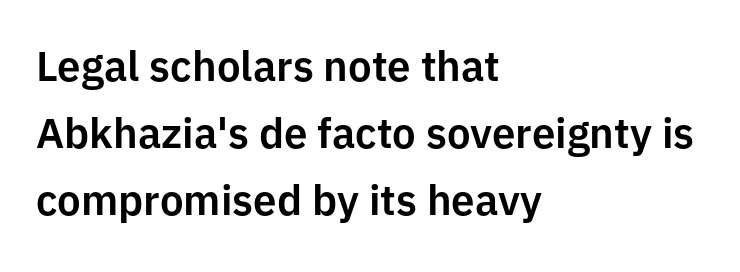
The image shows 42 px sans-serif type, upright; set left-aligned, normal line spacing (1.6x), normal letter spacing, not underlined; low stroke contrast and a medium x-height.
